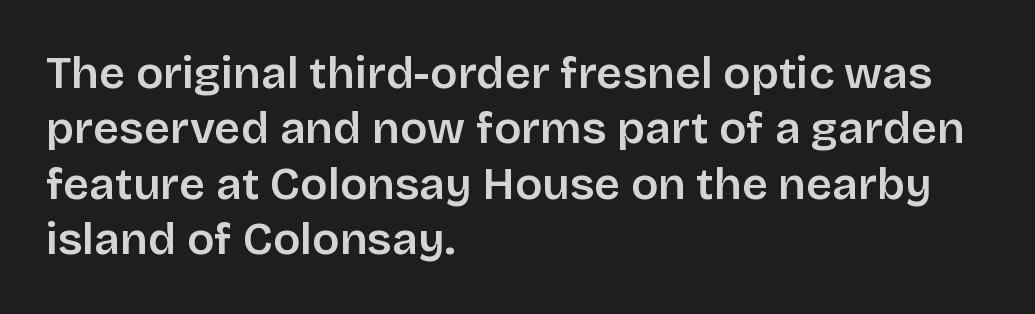
{"serif": "no", "italic": "no", "bold": "semi", "weight": "semibold", "width": "normal", "stroke_contrast": "low", "x_height": "large", "monospaced": "no", "underline": "no", "align": "left", "line_spacing_ratio": 1.23, "letter_spacing": "normal", "letter_spacing_em": 0.0, "glyph_px": 45}
